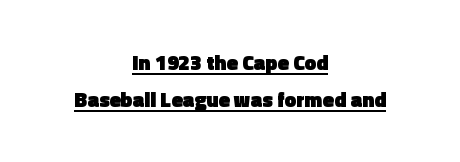
A baseline rule has been typeset under these characters. These lines stack symmetrically, like a column narrowing and widening about its center. Does the weight exceed regular? Yes, all the way to bold. The typography opts for an upright posture over an oblique one. Is the letter spacing exaggerated? No — it looks like the ordinary default.
